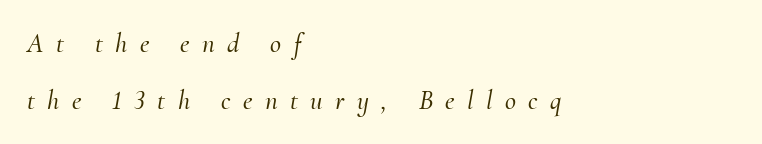
The image shows 27 px text type, italic (leaning right); set left-aligned, loose line spacing (2.1x), unusually wide letter spacing (+0.46 em), not underlined.
